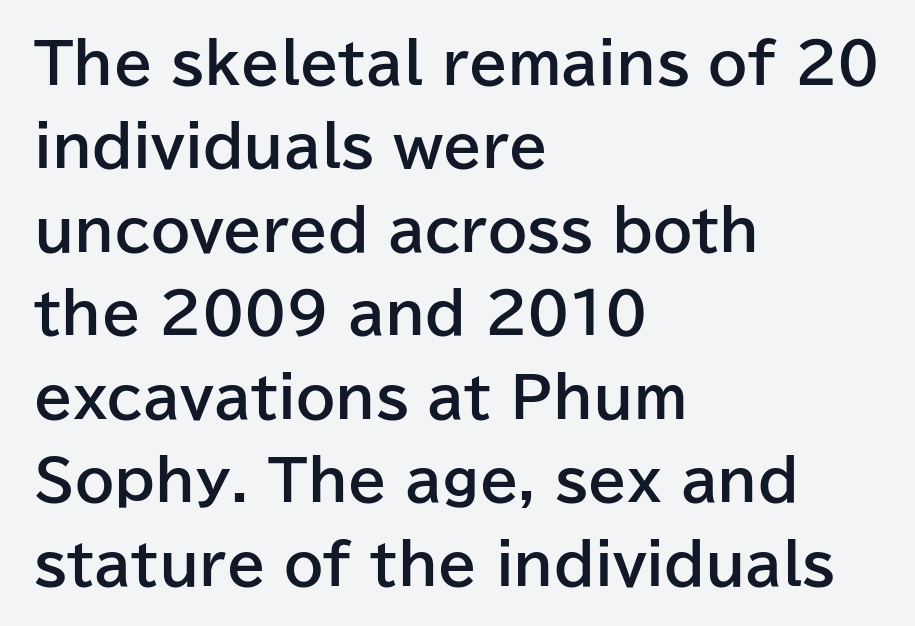
The image shows 56 px bold sans-serif type, upright; set left-aligned, normal line spacing (1.49x), normal letter spacing, not underlined; low stroke contrast and a medium x-height.
